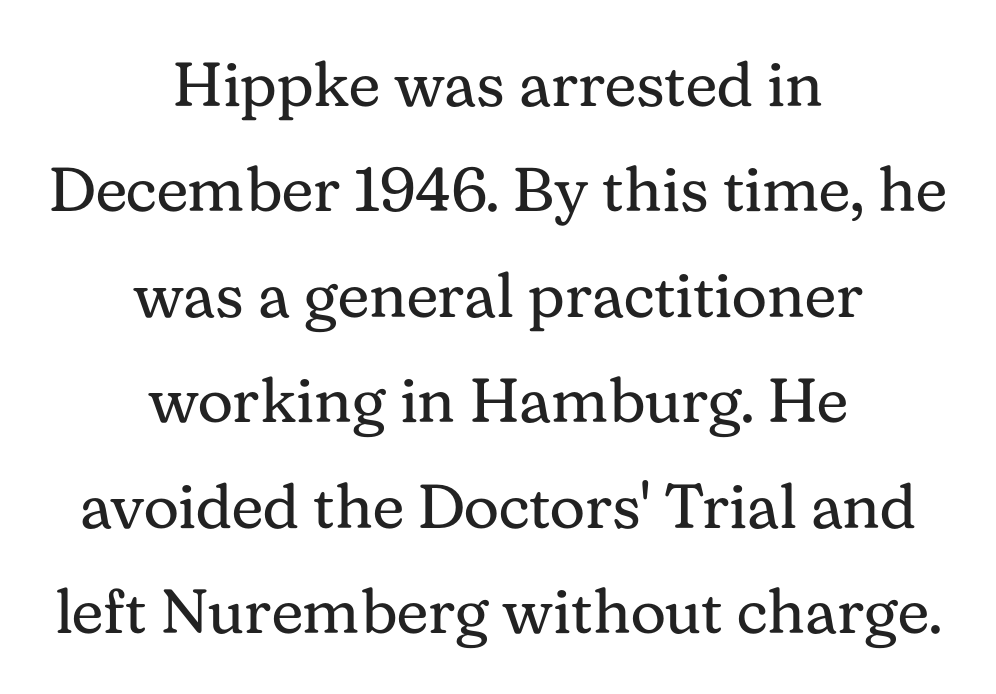
Q: Is the text bold? A: No.
Q: Is the text italic (slanted)? A: No, it is upright.
Q: Is the typeface a serif or a sans-serif typeface? A: Serif.
Q: Is the text underlined? A: No.
Q: How is the paragraph aligned? A: Centered.
Q: Is the spacing between letters normal or unusually wide? A: Normal.
Q: Is the spacing between lines tight, normal or loose? A: Normal.
Q: Width (condensed, normal, or wide)? A: Normal.
Q: Stroke contrast? A: Medium.
Q: x-height? A: Medium.
Q: Monospaced? A: No.
